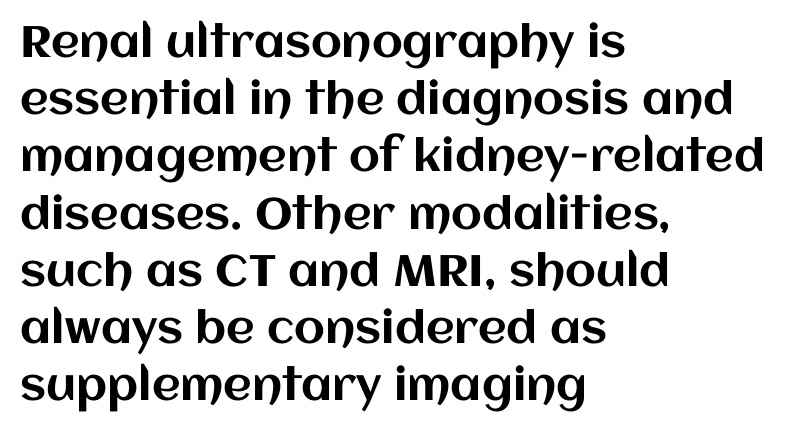
{"italic": "no", "width": "normal", "stroke_contrast": "medium", "x_height": "large", "monospaced": "no", "underline": "no", "align": "left", "line_spacing": "normal", "line_spacing_ratio": 1.3, "letter_spacing": "normal", "letter_spacing_em": 0.0, "glyph_px": 44}
